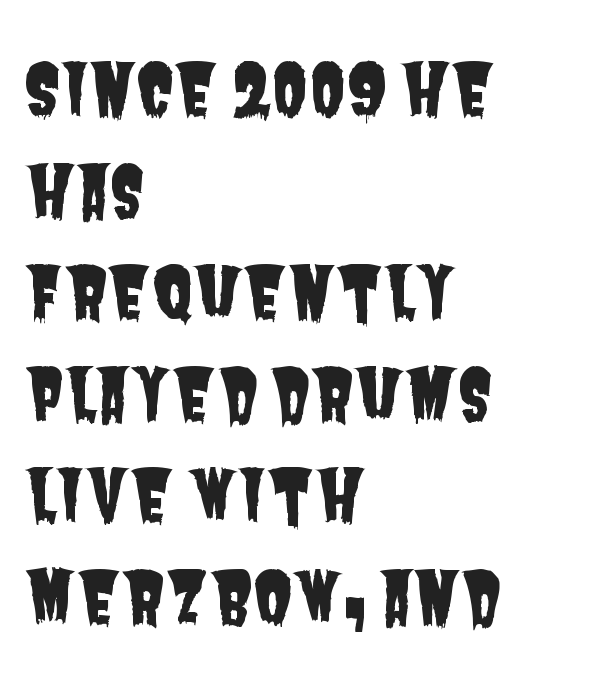
{"serif": "no", "width": "condensed", "stroke_contrast": "low", "x_height": "large", "monospaced": "no", "underline": "no", "align": "left", "line_spacing": "normal", "line_spacing_ratio": 1.43, "letter_spacing": "normal", "letter_spacing_em": 0.0, "glyph_px": 71}
